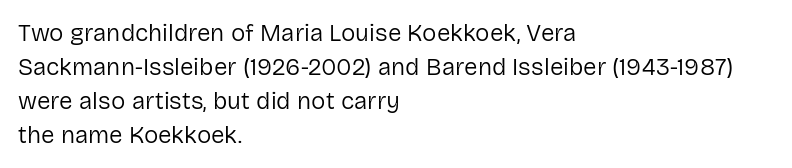
Q: Is the text bold? A: No.
Q: Is the text italic (slanted)? A: No, it is upright.
Q: Is the text underlined? A: No.
Q: How is the paragraph aligned? A: Left-aligned.
Q: Is the spacing between letters normal or unusually wide? A: Normal.
Q: Is the spacing between lines tight, normal or loose? A: Normal.
